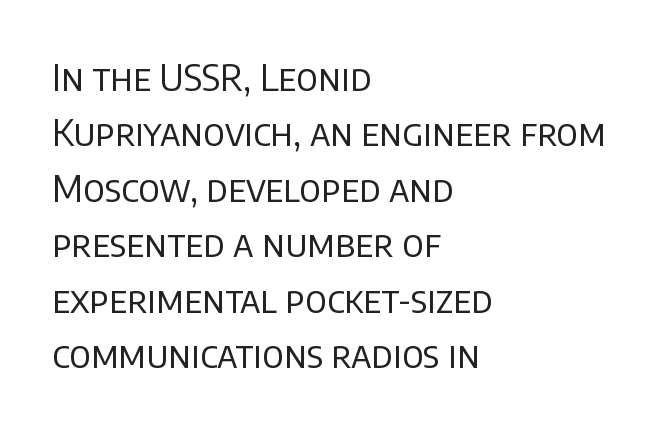
Q: Is the text bold? A: No.
Q: Is the text italic (slanted)? A: No, it is upright.
Q: Is the typeface a serif or a sans-serif typeface? A: Sans-serif.
Q: Is the text underlined? A: No.
Q: How is the paragraph aligned? A: Left-aligned.
Q: Is the spacing between letters normal or unusually wide? A: Normal.
Q: Is the spacing between lines tight, normal or loose? A: Normal.
Q: Width (condensed, normal, or wide)? A: Normal.
Q: Stroke contrast? A: Low.
Q: x-height? A: Large.
Q: Monospaced? A: No.
